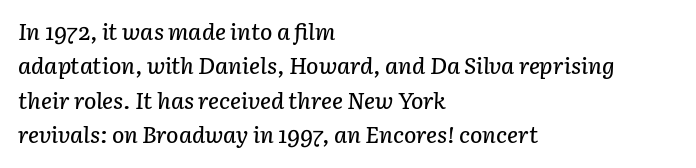
{"italic": "yes", "lean": "right", "slant_degrees": 3, "underline": "no", "align": "left", "line_spacing": "normal", "line_spacing_ratio": 1.5, "letter_spacing": "normal", "letter_spacing_em": 0.0, "glyph_px": 23}
